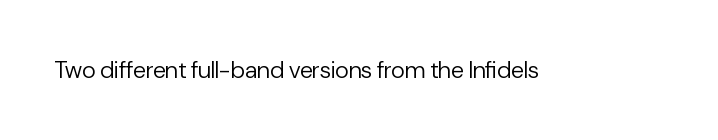
{"italic": "no", "bold": "no", "underline": "no", "letter_spacing": "normal", "letter_spacing_em": 0.0, "glyph_px": 24}
